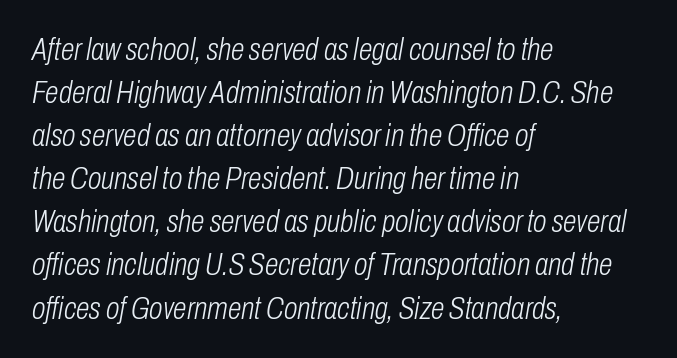
Alignment: flush left. In terms of letterspacing, this is plain default setting. Unbolded letterforms with no extra heft. Slant detected: the letters are inclined. Check the space under the baseline: it is left empty. A typesetter would call this proportional, since set widths differ per character.
